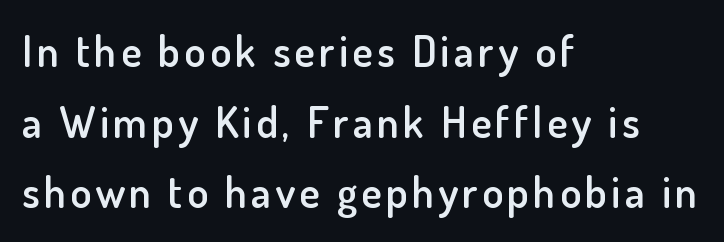
{"serif": "no", "italic": "no", "bold": "semi", "weight": "semibold", "width": "normal", "stroke_contrast": "low", "x_height": "small", "monospaced": "no", "underline": "no", "align": "left", "line_spacing": "normal", "line_spacing_ratio": 1.64, "glyph_px": 43}
